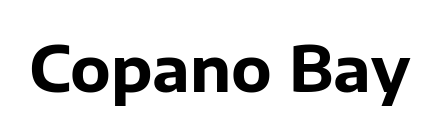
The image shows 63 px bold sans-serif type, upright; set normal letter spacing, not underlined; low stroke contrast and a medium x-height.
